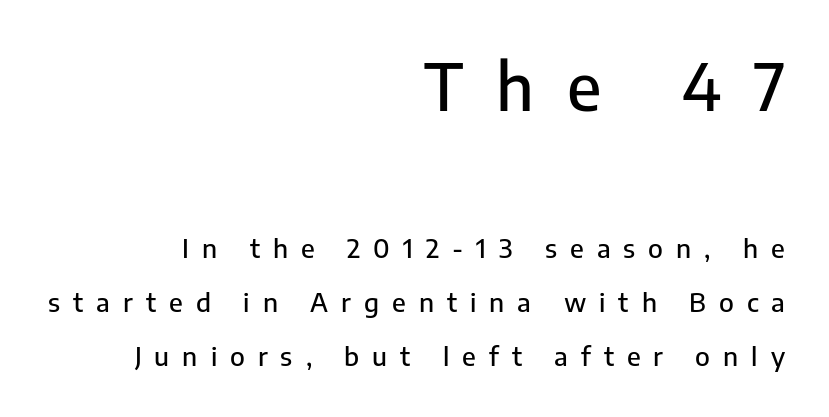
The passage shown is typed in a proportional face where columns would drift. Horizontally, the lines are justified to the trailing edge only. Words appear elongated and porous because spacing is wide. Words float on clear page, feet unadorned. You can tell it's not italic because the verticals are truly vertical.
